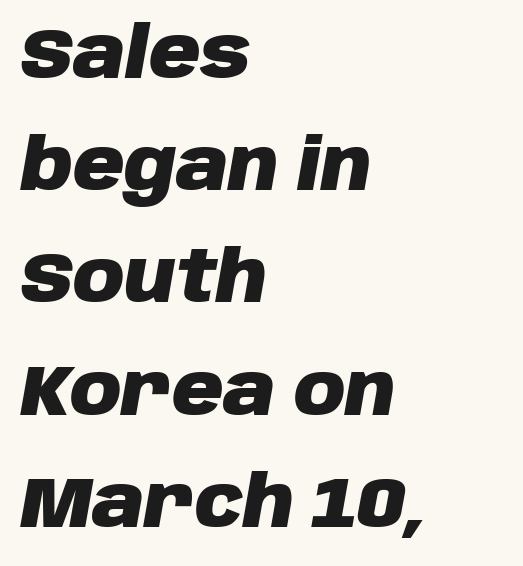
Do the characters align in a grid? No, the font is proportional. Underlining? Definitely not there. Interline gaps are of average width in this sample. Its strokes are broad and dark, the hallmark of bold type.
